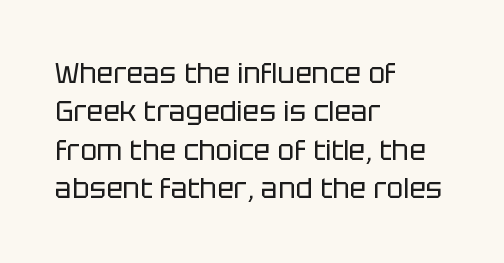
{"serif": "no", "italic": "no", "bold": "no", "weight": "regular", "width": "normal", "stroke_contrast": "low", "x_height": "large", "monospaced": "no", "underline": "no", "align": "left", "line_spacing": "normal", "line_spacing_ratio": 1.37, "letter_spacing": "normal", "letter_spacing_em": 0.0, "glyph_px": 28}
